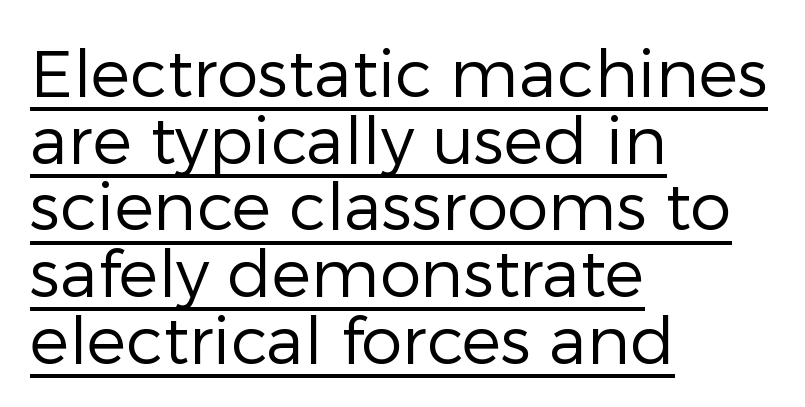
Q: Is the text bold? A: No.
Q: Is the text italic (slanted)? A: No, it is upright.
Q: Is the typeface a serif or a sans-serif typeface? A: Sans-serif.
Q: Is the text underlined? A: Yes.
Q: How is the paragraph aligned? A: Left-aligned.
Q: Is the spacing between letters normal or unusually wide? A: Normal.
Q: Is the spacing between lines tight, normal or loose? A: Tight.
Q: Width (condensed, normal, or wide)? A: Normal.
Q: Stroke contrast? A: Low.
Q: x-height? A: Medium.
Q: Monospaced? A: No.
